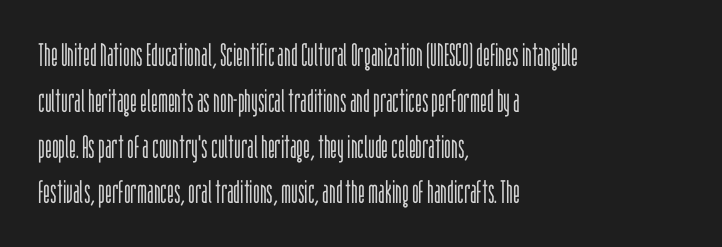
The image shows 32 px light, condensed sans-serif type, upright; set left-aligned, normal line spacing (1.43x), normal letter spacing, not underlined; low stroke contrast and a large x-height.
